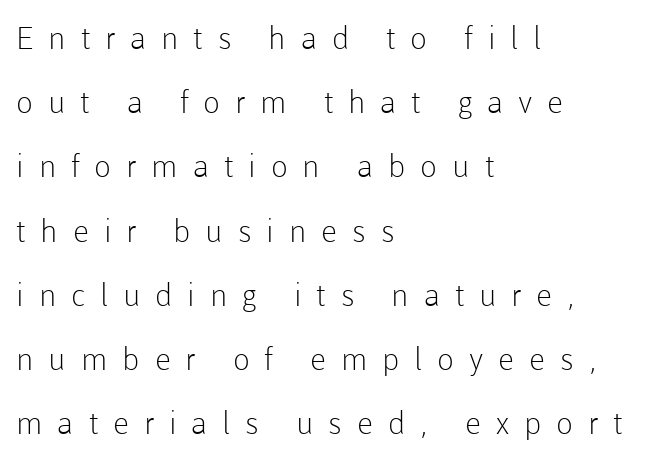
The vertical gap from one line to the next is large. This is sans-serif lettering, the kind often seen on screens and signage. Italic? Not at all — the glyphs are vertical. Someone cranked the tracking dial way up on this one. The rag falls on the right side of this text block. Varying glyph widths throughout — classic text-font behaviour.
